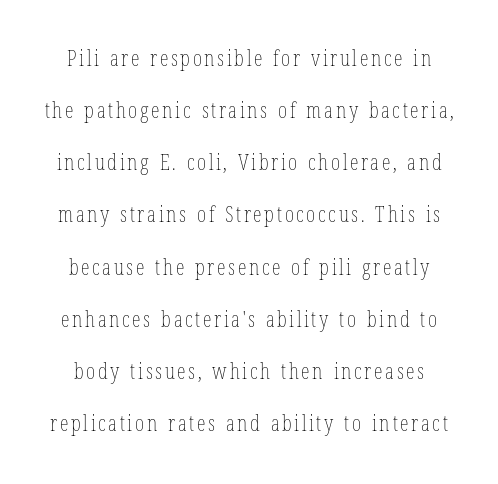
Q: Is the text bold? A: No.
Q: Is the text italic (slanted)? A: No, it is upright.
Q: Is the text underlined? A: No.
Q: Is the spacing between lines tight, normal or loose? A: Loose.
